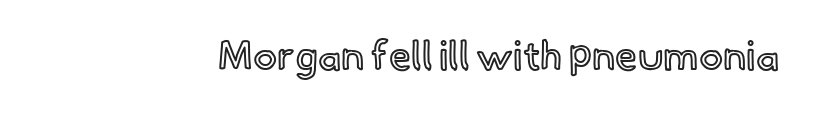
Q: Is the text italic (slanted)? A: No, it is upright.
Q: Is the text underlined? A: No.
Q: Is the spacing between letters normal or unusually wide? A: Normal.
Q: Width (condensed, normal, or wide)? A: Normal.
Q: x-height? A: Small.
Q: Monospaced? A: No.
